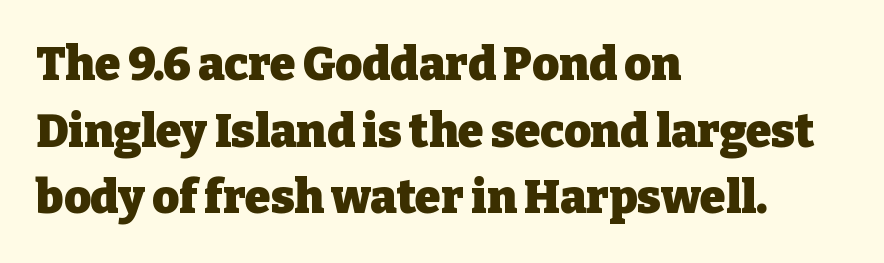
{"serif": "yes", "italic": "no", "bold": "yes", "weight": "heavy", "width": "normal", "stroke_contrast": "low", "x_height": "medium", "monospaced": "no", "underline": "no", "align": "left", "line_spacing": "normal", "line_spacing_ratio": 1.45, "letter_spacing": "normal", "letter_spacing_em": 0.0, "glyph_px": 46}
